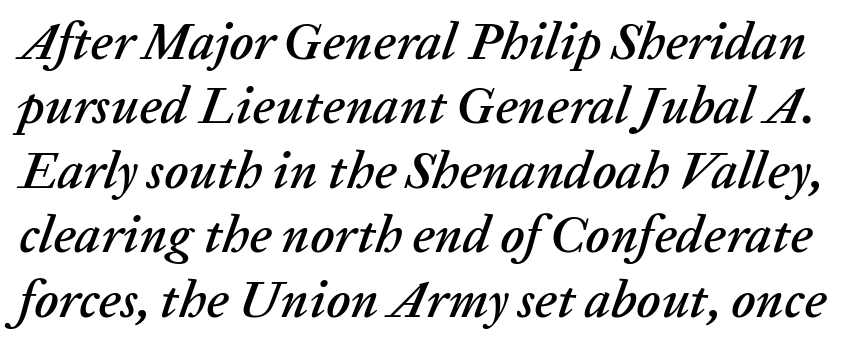
{"italic": "yes", "lean": "right", "slant_degrees": 20, "width": "normal", "stroke_contrast": "low", "x_height": "medium", "monospaced": "no", "underline": "no", "line_spacing_ratio": 1.24, "letter_spacing": "normal", "letter_spacing_em": 0.0, "glyph_px": 52}
